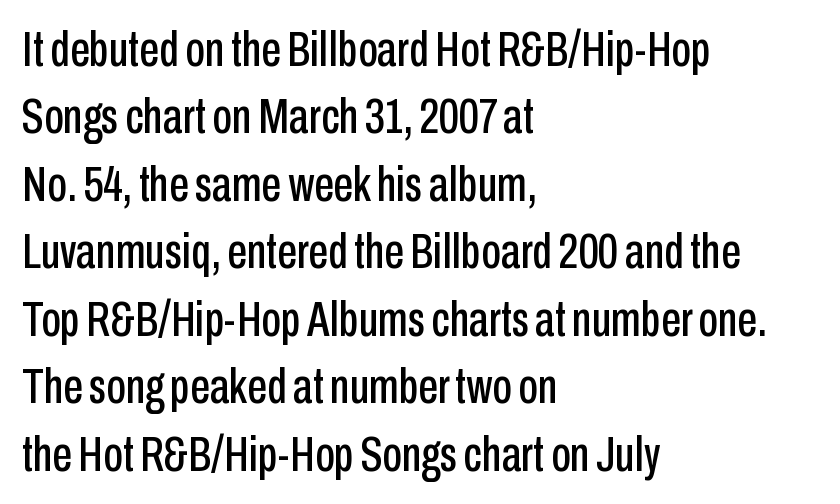
Notice how the passage keeps a crisp vertical edge on the left only. Unmarked baselines from the first word to the last. Reading down the column, the eye jumps a familiar distance to each next line. Look at the tracking — it's just the regular setting, nothing added. If you drew a line through each stem, it would be perfectly vertical.
